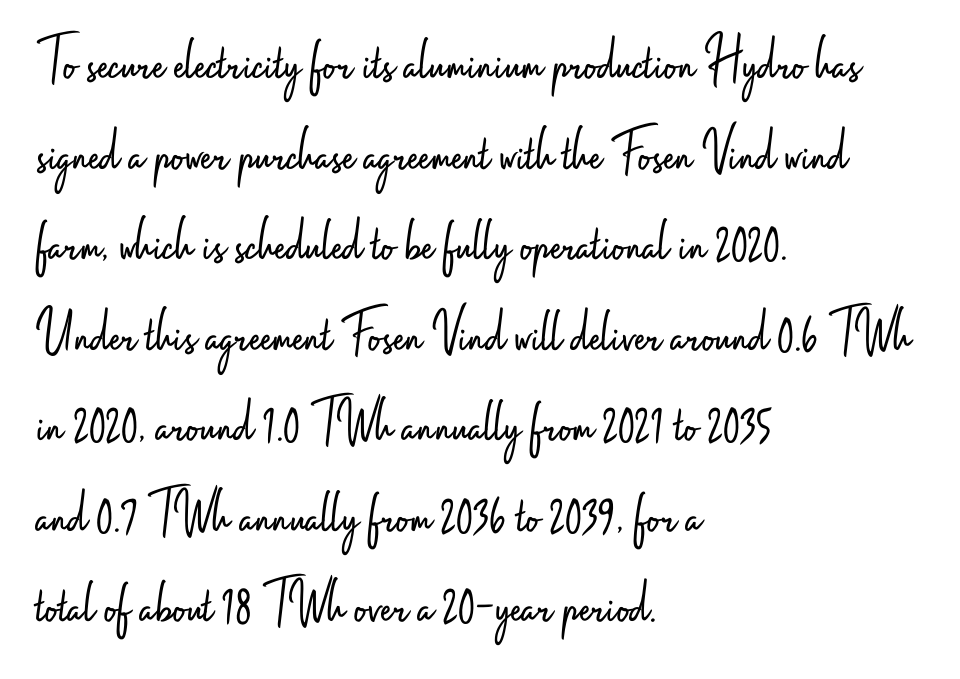
{"serif": "no", "bold": "no", "weight": "light", "width": "condensed", "stroke_contrast": "low", "x_height": "small", "monospaced": "no", "underline": "no", "align": "left", "line_spacing": "normal", "line_spacing_ratio": 1.46, "letter_spacing": "normal", "letter_spacing_em": 0.0, "glyph_px": 62}
